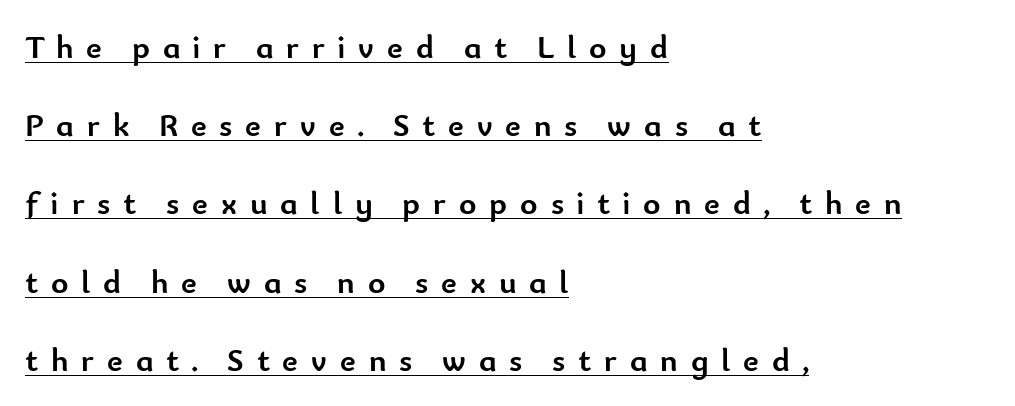
Quick note: underline on. This sample is left-justified, so line endings fall wherever the words run out. Type style note: lacks serifs. Is this a fixed-width face? No — the glyphs have proportional, varying widths.
